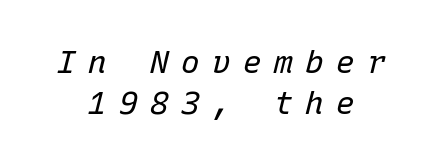
The image shows 31 px regular-weight type, italic (leaning right), monospaced; set centered, normal line spacing (1.32x), unusually wide letter spacing (+0.4 em), not underlined; low stroke contrast and a medium x-height.
